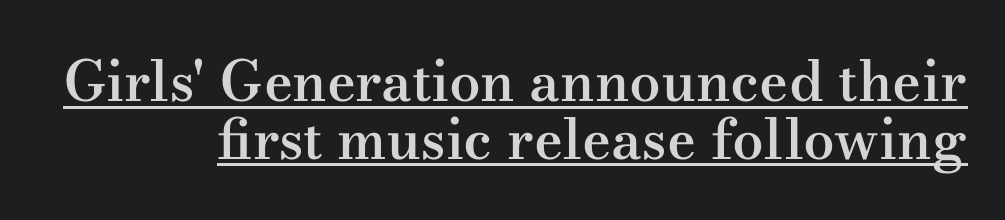
A rule runs beneath these lines of type. Notice how the passage keeps a crisp vertical edge on the right only. The font is running at a semibold setting, under full bold. The designer went with a serif here, giving each stem small feet. A typesetter would call this proportional, since set widths differ per character. Rows of type sit shoulder to shoulder in the vertical direction.
